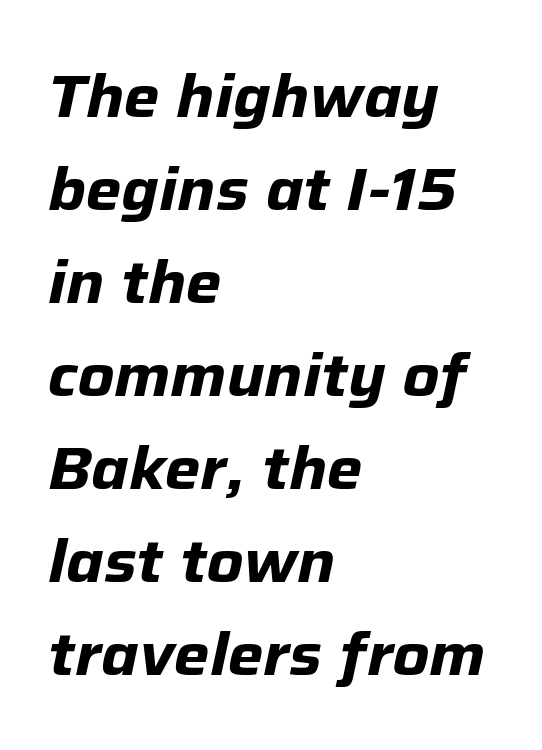
{"italic": "yes", "lean": "right", "slant_degrees": 12, "bold": "yes", "weight": "bold", "width": "normal", "stroke_contrast": "low", "x_height": "medium", "monospaced": "no", "underline": "no", "align": "left", "line_spacing": "normal", "line_spacing_ratio": 1.55, "letter_spacing": "normal", "letter_spacing_em": 0.0, "glyph_px": 60}
